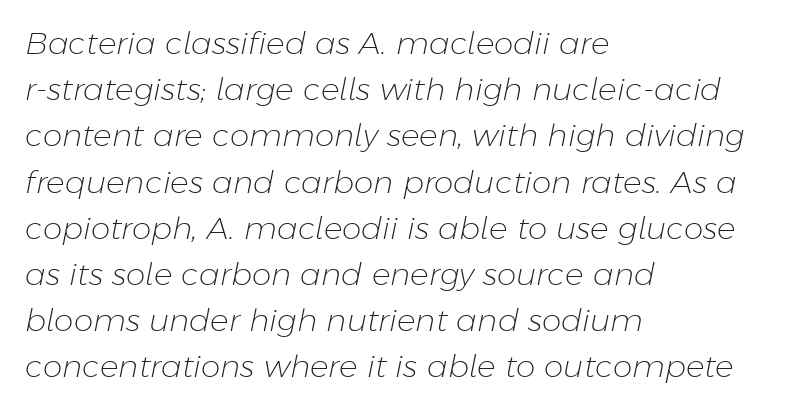
{"italic": "yes", "lean": "right", "slant_degrees": 11, "bold": "no", "weight": "light", "width": "normal", "stroke_contrast": "low", "x_height": "medium", "monospaced": "no", "underline": "no", "align": "left", "line_spacing": "normal", "line_spacing_ratio": 1.49, "letter_spacing": "normal", "letter_spacing_em": 0.0, "glyph_px": 31}
